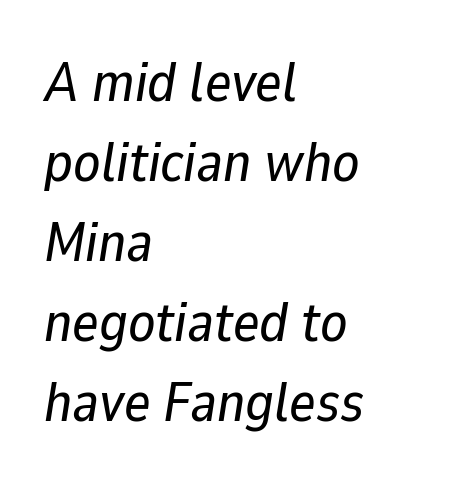
Q: Is the text italic (slanted)? A: Yes, it leans right by about 9 degrees.
Q: Is the text underlined? A: No.
Q: How is the paragraph aligned? A: Left-aligned.
Q: Is the spacing between letters normal or unusually wide? A: Normal.
Q: Is the spacing between lines tight, normal or loose? A: Normal.
Q: Width (condensed, normal, or wide)? A: Normal.
Q: Stroke contrast? A: Low.
Q: x-height? A: Medium.
Q: Monospaced? A: No.
